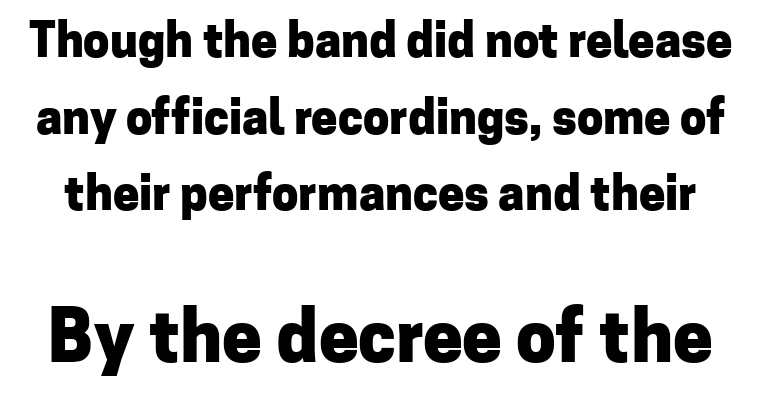
Q: Is the text bold? A: Yes.
Q: Is the text italic (slanted)? A: No, it is upright.
Q: Is the typeface a serif or a sans-serif typeface? A: Sans-serif.
Q: Is the text underlined? A: No.
Q: Is the spacing between letters normal or unusually wide? A: Normal.
Q: Is the spacing between lines tight, normal or loose? A: Normal.
Q: Which block of text is set in a larger size, the first (top) or the second (bottom)? A: The second (bottom) one.
Q: Width (condensed, normal, or wide)? A: Normal.
Q: Stroke contrast? A: Low.
Q: x-height? A: Medium.
Q: Monospaced? A: No.
